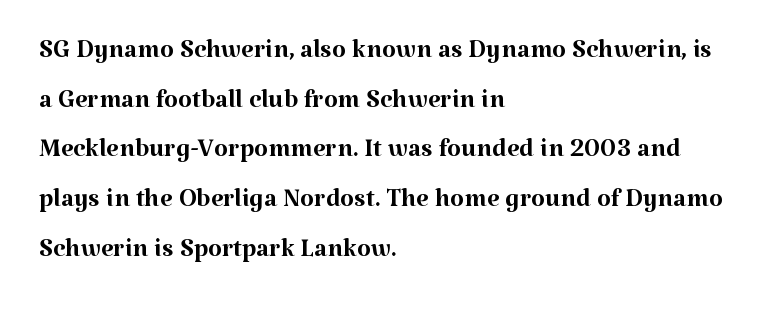
{"serif": "yes", "italic": "no", "bold": "no", "weight": "regular", "width": "normal", "stroke_contrast": "medium", "x_height": "medium", "monospaced": "no", "underline": "no", "align": "left", "line_spacing": "normal", "line_spacing_ratio": 1.38, "letter_spacing": "normal", "letter_spacing_em": 0.0, "glyph_px": 36}
